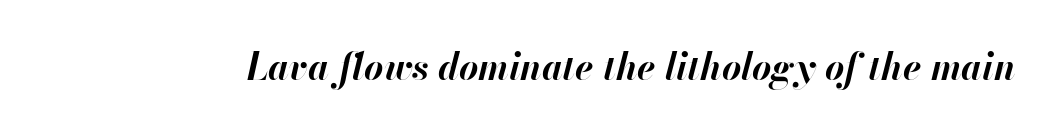
The characters look thick and weighty, a clear bold. This sample has the flowing, uneven cadence of proportional lettering. The string is rendered with underlining switched off. How are the letters spaced? Ordinarily, with no added tracking. The passage shown leans; its letterforms are oblique.
